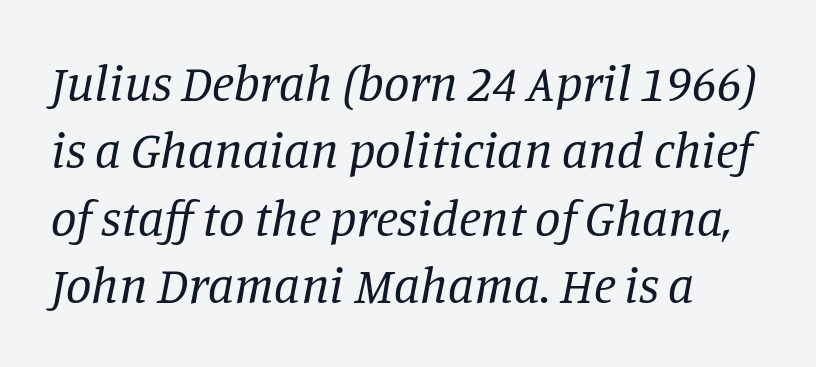
Q: Is the text bold? A: No.
Q: Is the text italic (slanted)? A: Yes, it leans right by about 11 degrees.
Q: Is the typeface a serif or a sans-serif typeface? A: Serif.
Q: Is the text underlined? A: No.
Q: Is the spacing between letters normal or unusually wide? A: Normal.
Q: Is the spacing between lines tight, normal or loose? A: Normal.
Q: Width (condensed, normal, or wide)? A: Normal.
Q: Stroke contrast? A: Low.
Q: x-height? A: Large.
Q: Monospaced? A: No.
